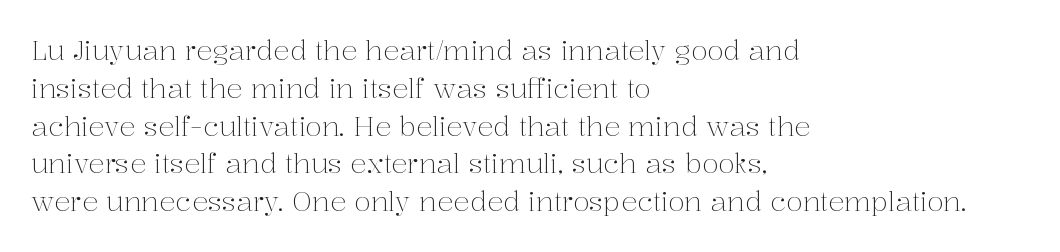
Short note: letters normally spaced. These lines are set flush left with a ragged right edge. The passage shown is not bold in any degree. Rows of type keep a routine distance in the vertical direction. This is the regular roman posture of the typeface.
